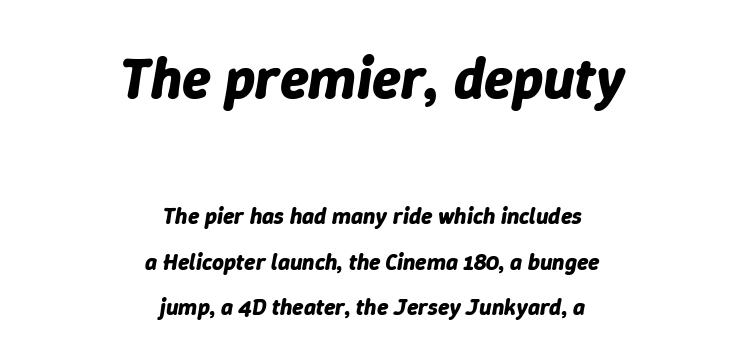
A great deal of white space separates one row of letters from the next. Thick stems and heavy bowls — unmistakably bold. In terms of posture, this sample is oblique. Compare the two chunks: the upper has the greater cap height.
